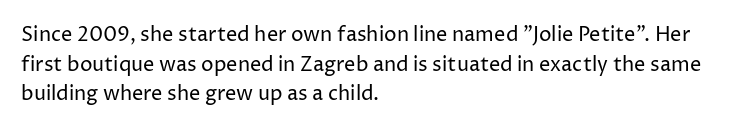
{"italic": "no", "bold": "no", "underline": "no", "align": "left", "line_spacing": "normal", "line_spacing_ratio": 1.48, "letter_spacing": "normal", "letter_spacing_em": 0.0, "glyph_px": 20}
